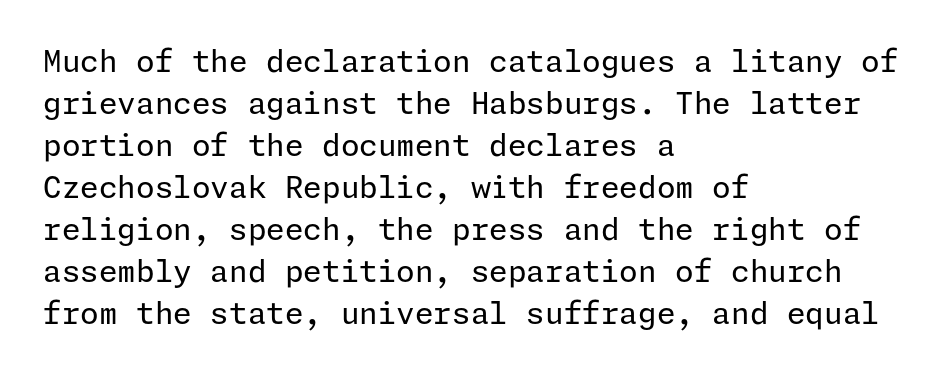
Summary of vertical rhythm: regular, with standard interline spacing. Serif or sans? Sans — the stroke terminals are bare. Any mark beneath the type? The region is blank. Alignment: flush left. The lettering holds an erect, upright posture throughout.
